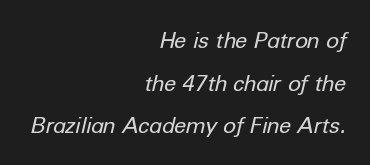
{"italic": "yes", "lean": "right", "slant_degrees": 12, "bold": "no", "underline": "no", "align": "right", "line_spacing": "loose", "line_spacing_ratio": 1.94, "letter_spacing": "normal", "letter_spacing_em": 0.0, "glyph_px": 22}
